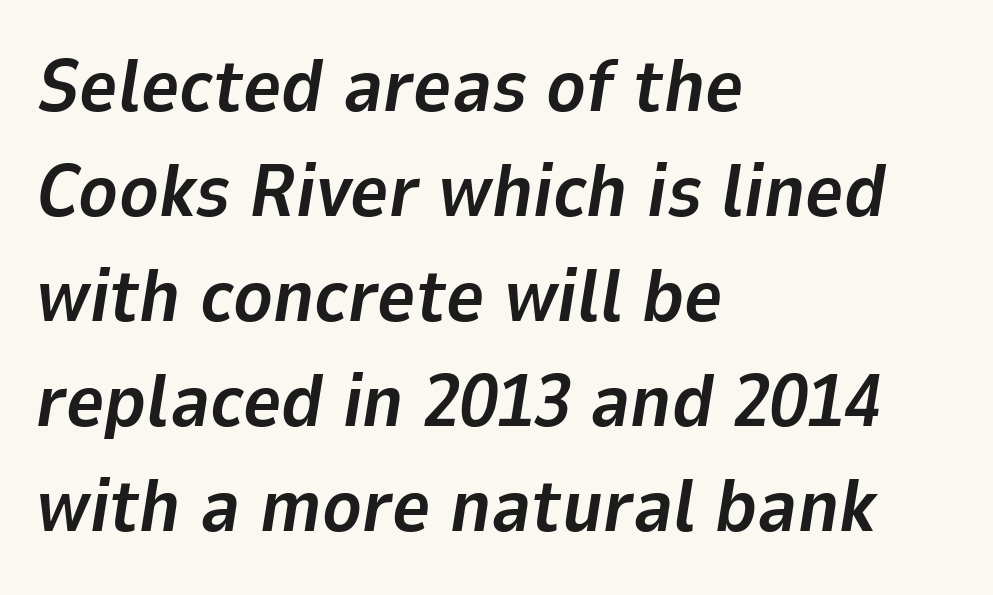
The image shows 74 px bold type, italic (leaning right); set left-aligned, normal line spacing (1.42x), normal letter spacing, not underlined; low stroke contrast and a medium x-height.
